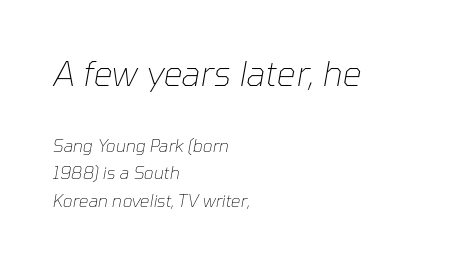
{"italic": "yes", "lean": "right", "slant_degrees": 10, "bold": "no", "weight": "thin", "width": "normal", "stroke_contrast": "low", "x_height": "medium", "monospaced": "no", "underline": "no", "align": "left", "line_spacing": "normal", "line_spacing_ratio": 1.63, "letter_spacing": "normal", "letter_spacing_em": 0.0, "larger_block": "first", "size_ratio": 2.0, "glyph_px": 34}
